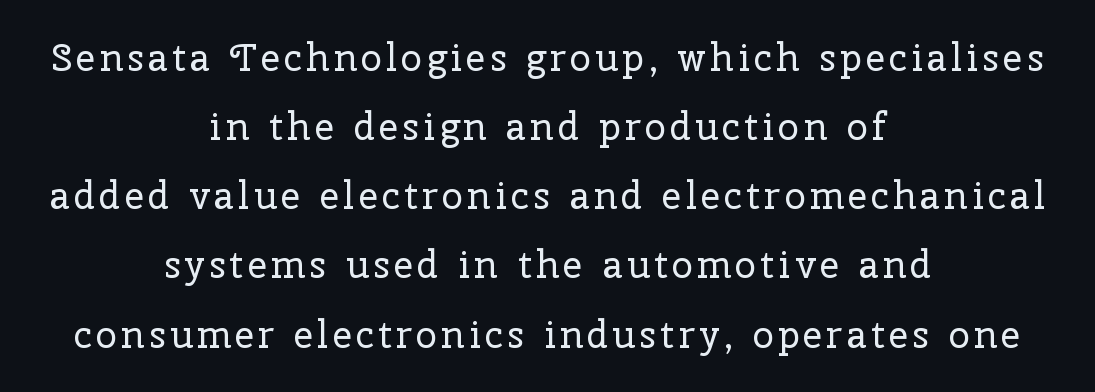
The image shows 38 px regular-weight serif type, upright; set centered, line spacing 1.82x, not underlined; low stroke contrast and a medium x-height.
